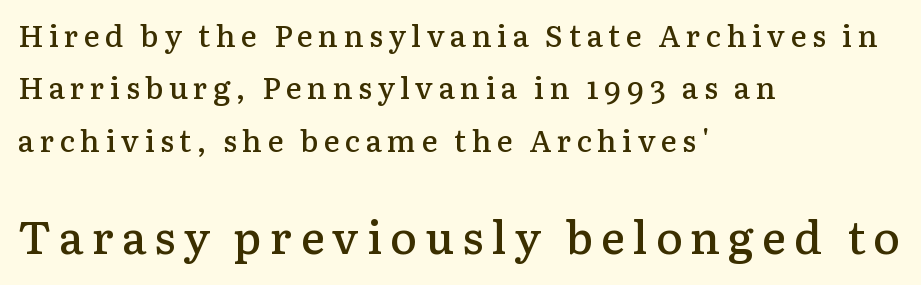
The image shows 45 px semibold serif type, upright; set left-aligned, line spacing 1.75x, not underlined; the second (bottom) block is 1.5x larger; low stroke contrast and a medium x-height.
